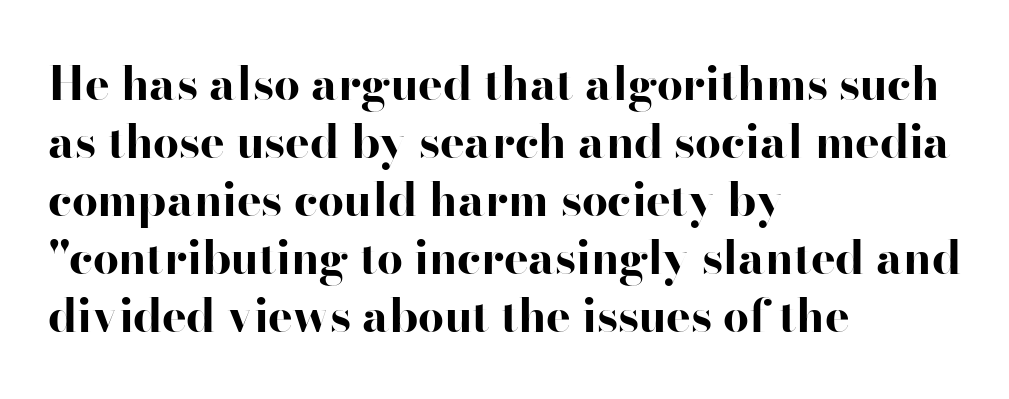
{"serif": "no", "italic": "no", "bold": "yes", "weight": "bold", "width": "wide", "stroke_contrast": "high", "x_height": "small", "monospaced": "no", "underline": "no", "align": "left", "line_spacing": "normal", "line_spacing_ratio": 1.26, "letter_spacing": "normal", "letter_spacing_em": 0.0, "glyph_px": 46}
